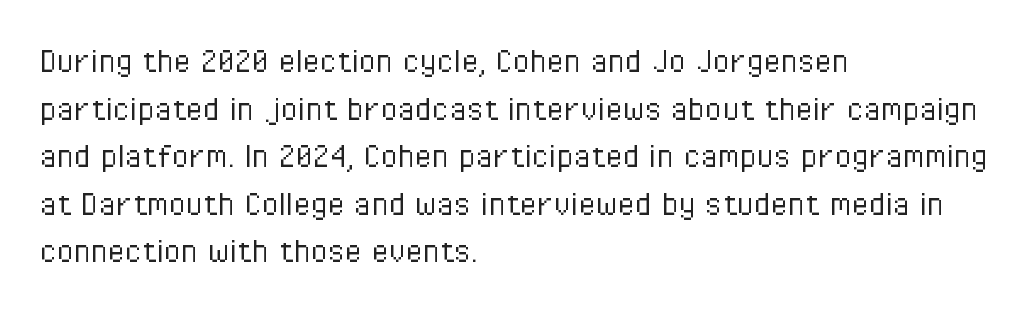
The image shows 39 px light, condensed sans-serif type, upright; set left-aligned, line spacing 1.22x, normal letter spacing, not underlined; low stroke contrast and a medium x-height.
